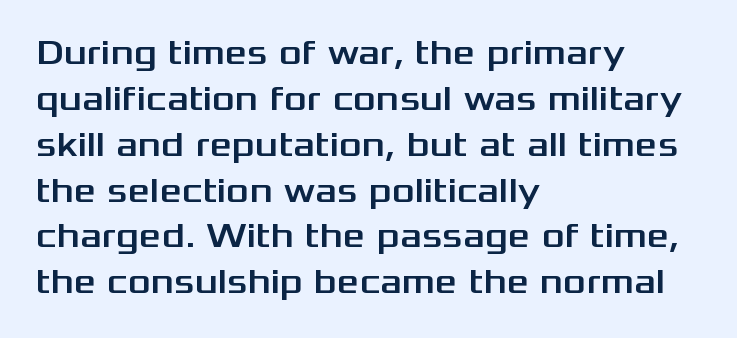
The image shows 35 px wide sans-serif type, upright; set left-aligned, normal line spacing (1.31x), normal letter spacing, not underlined; medium stroke contrast and a medium x-height.
